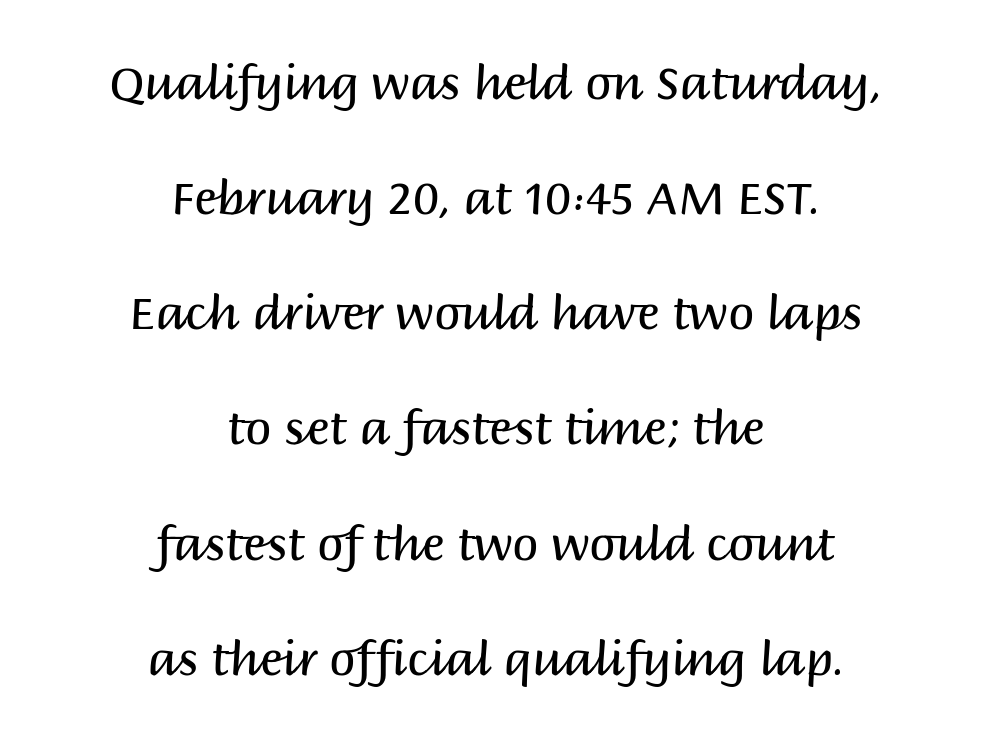
{"serif": "no", "bold": "no", "weight": "regular", "width": "normal", "stroke_contrast": "medium", "x_height": "large", "monospaced": "no", "underline": "no", "align": "center", "line_spacing": "loose", "line_spacing_ratio": 2.45, "letter_spacing": "normal", "letter_spacing_em": 0.0, "glyph_px": 47}
